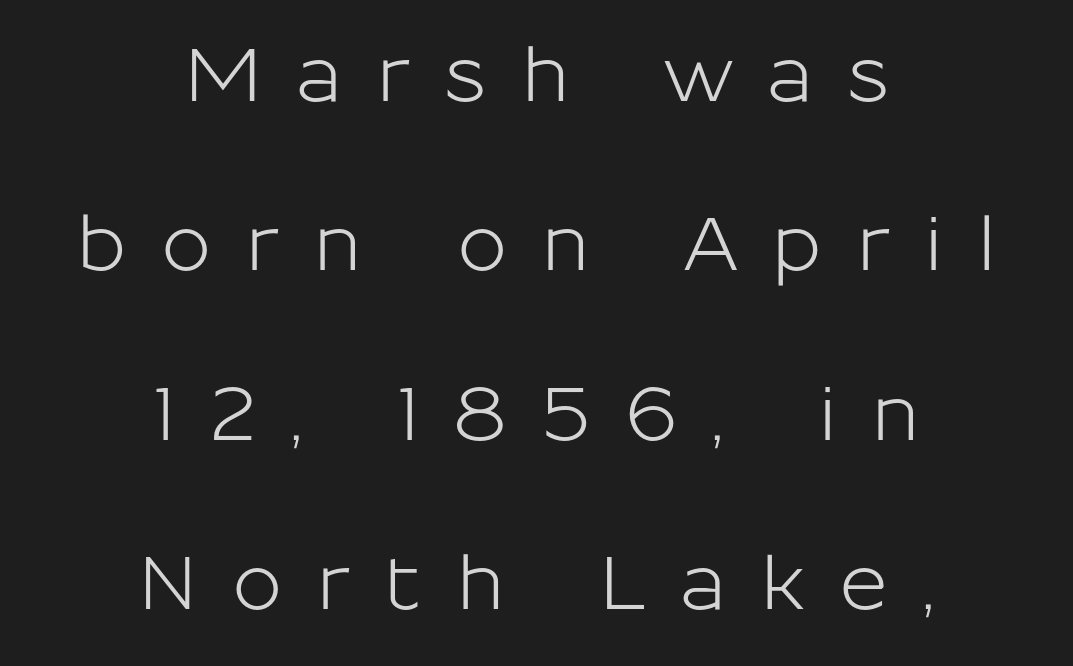
Italic? Not at all — the glyphs are vertical. Descender tails drop into unmarked territory. Layout note: lines centered. Here the glyphs are tracked loosely, breaking word shapes into spaced letters. These lines are rendered in a variable-pitch font. Quick note: interline space is abundant.
